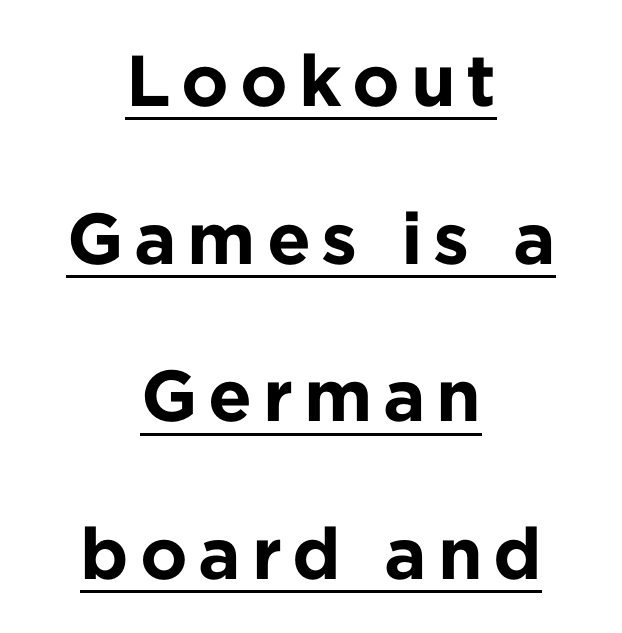
The image shows 72 px bold sans-serif type, upright; set centered, loose line spacing (2.19x), underlined; low stroke contrast and a medium x-height.
